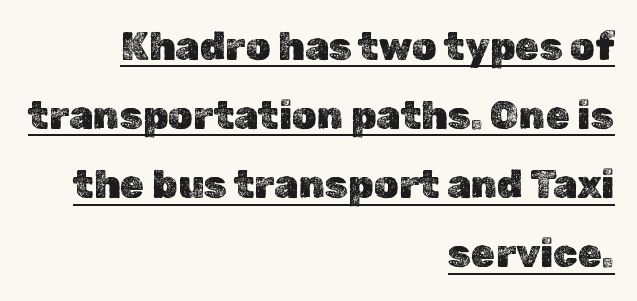
{"italic": "no", "width": "normal", "x_height": "medium", "monospaced": "no", "underline": "yes", "align": "right", "line_spacing_ratio": 1.77, "letter_spacing": "normal", "letter_spacing_em": 0.0, "glyph_px": 39}
